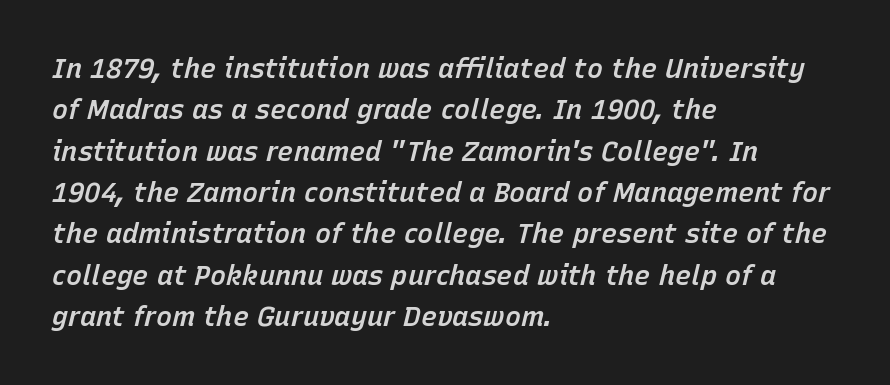
The image shows 27 px text type, italic (leaning right); set left-aligned, normal line spacing (1.53x), normal letter spacing, not underlined.
